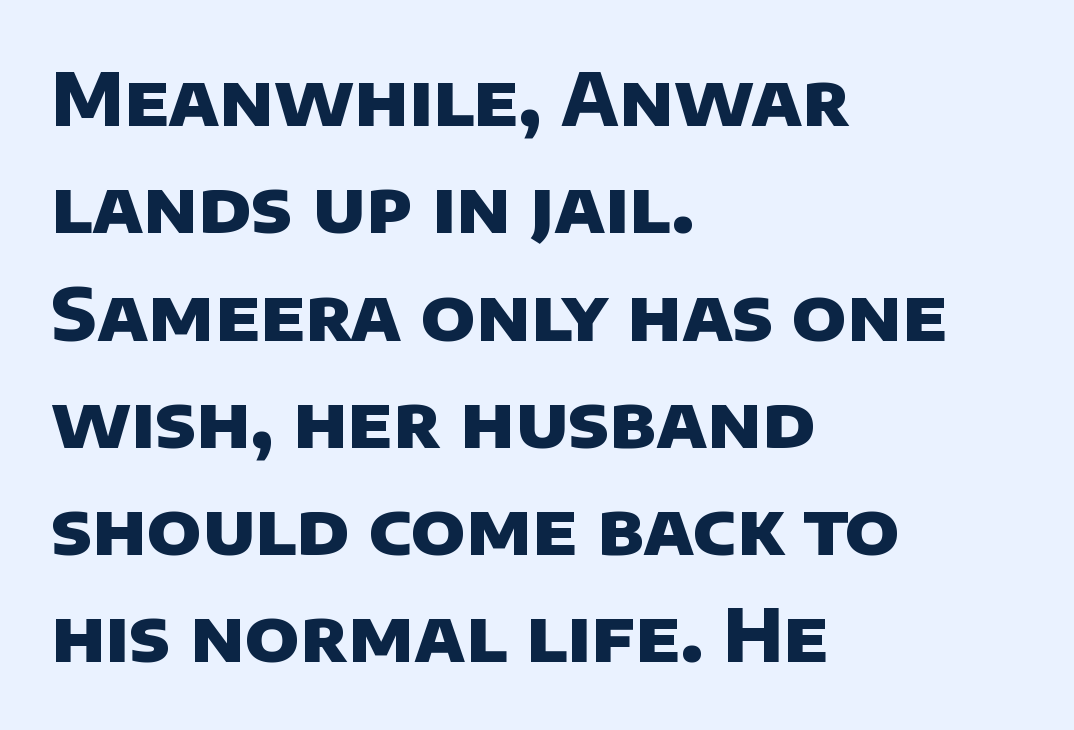
The rendering shows plain stroke endings on the letterforms — a sans-serif design. You'd pick this weight for a headline — it's a proper bold. Think of a printed novel: that variable character pitch is what you see here. Is the block centered? No — it sits flush against the left margin. Bare-footed words on every line. The face used here is rendered with its standard letterfit.
